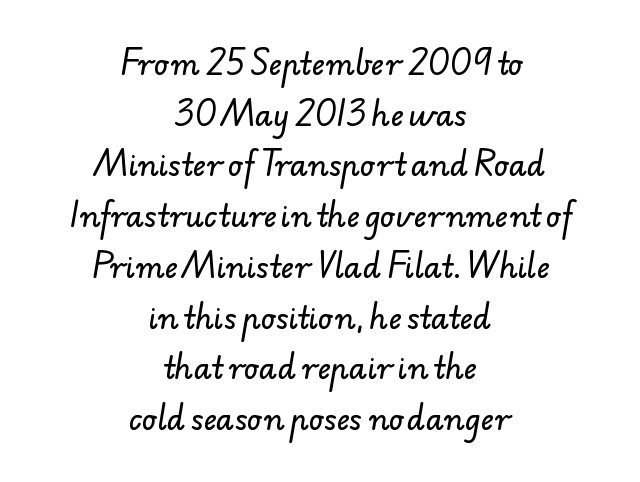
{"serif": "no", "width": "normal", "stroke_contrast": "low", "x_height": "small", "monospaced": "no", "underline": "no", "align": "center", "line_spacing_ratio": 1.75, "letter_spacing": "normal", "letter_spacing_em": 0.0, "glyph_px": 29}
